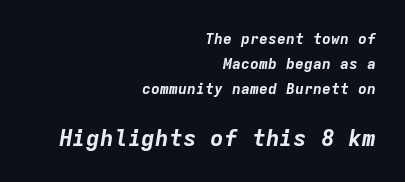
Horizontal alignment here is rightward, an uncommon choice for prose. This block has exactly the height ordinary leading produces. The specimen omits any rule beneath the text block's lines. The letters are slanted; this is an italic face.
